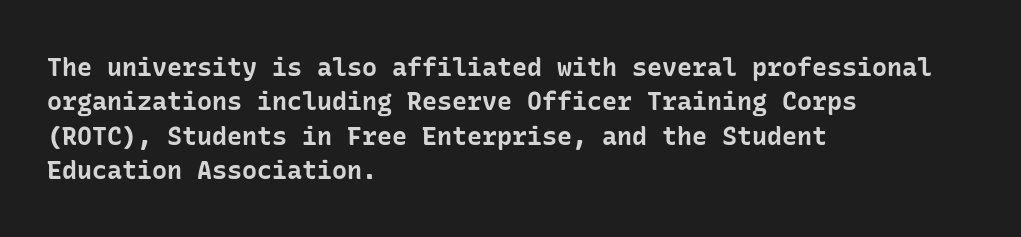
{"italic": "no", "bold": "yes", "underline": "no", "align": "left", "line_spacing": "normal", "line_spacing_ratio": 1.38, "letter_spacing": "normal", "letter_spacing_em": 0.0, "glyph_px": 25}
